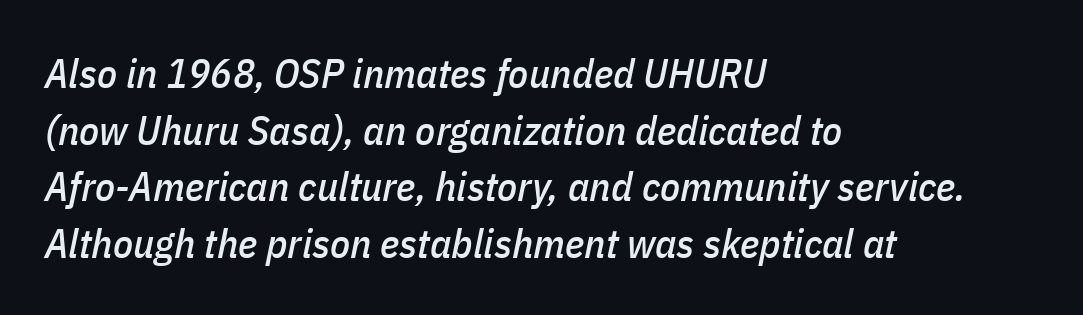
Nobody drew a line under any word here. Compared with typical paragraphs, the rows here are spaced about the same. Line beginnings align vertically; line endings do not. Look at the tracking — it's just the regular setting, nothing added.
